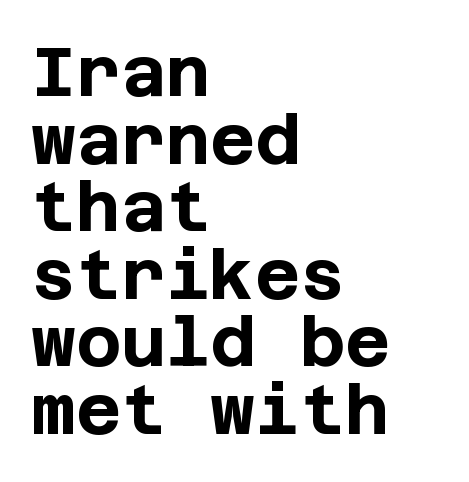
The rendering uses a small line-height, squeezing the rows. The rendering shows plain stroke endings on the letterforms — a sans-serif design. These lines are set flush left with a ragged right edge. Lines of text with bare space underneath. Bold? Absolutely — the strokes are thick and heavy.
